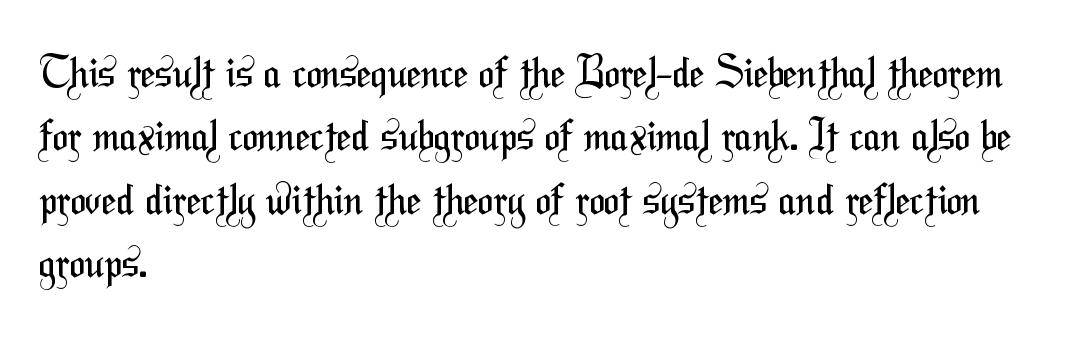
The font family rendered here belongs to the sans-serif group. What's the leading like? Ordinary, nothing unusual. The paragraph has a hard left edge and a soft right edge. Nobody drew a line under any word here. Is this a fixed-width face? No — the glyphs have proportional, varying widths. No letter is thick-stroked: the sample isn't bold.
